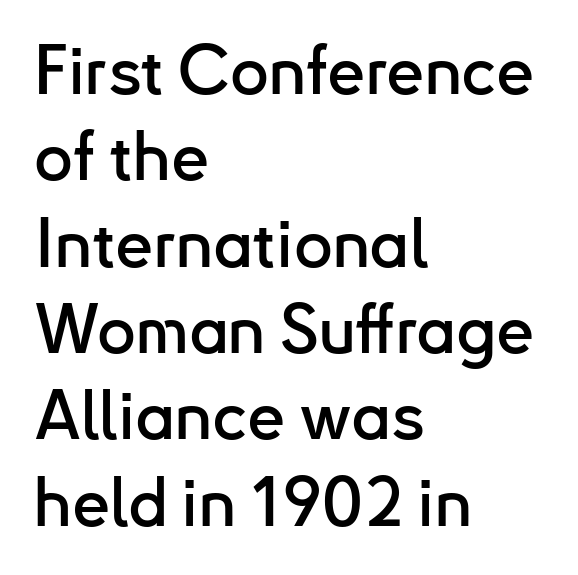
These lines are rendered in a variable-pitch font. One glance says typical: line gaps are just what's usual. Compared with a centered layout, this one pins lines to the left instead. A bare baseline throughout the passage. Font category for this specimen: sans-serif.
